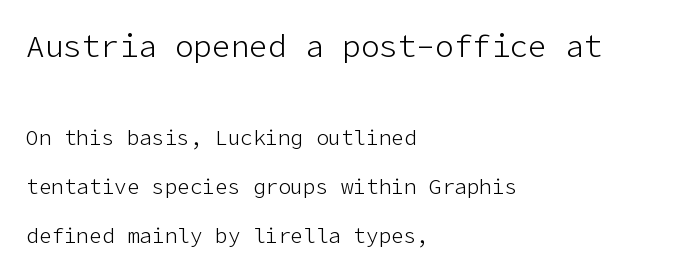
{"serif": "no", "italic": "no", "bold": "no", "weight": "light", "width": "normal", "stroke_contrast": "low", "x_height": "medium", "underline": "no", "align": "left", "line_spacing": "loose", "line_spacing_ratio": 2.35, "letter_spacing": "normal", "letter_spacing_em": 0.0, "larger_block": "first", "size_ratio": 1.48, "glyph_px": 31}
